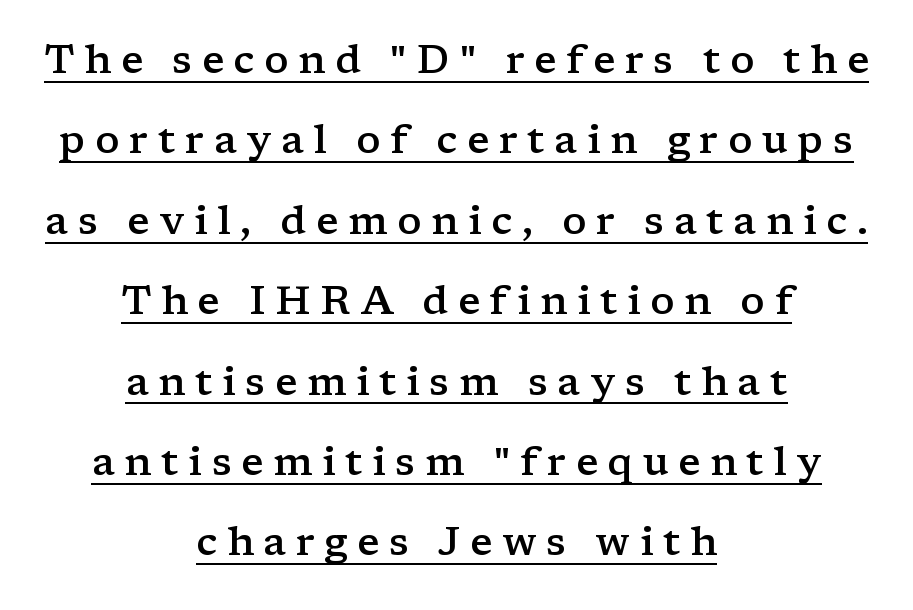
The image shows 40 px semibold, wide serif type, upright; set centered, loose line spacing (2.01x), unusually wide letter spacing (+0.24 em), underlined; low stroke contrast and a medium x-height.
